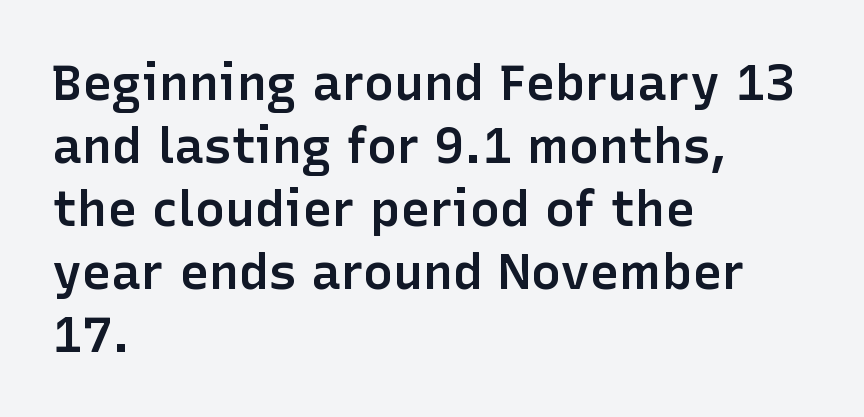
{"serif": "no", "italic": "no", "bold": "semi", "weight": "semibold", "width": "normal", "stroke_contrast": "low", "x_height": "medium", "monospaced": "no", "underline": "no", "align": "left", "line_spacing": "normal", "line_spacing_ratio": 1.26, "letter_spacing": "normal", "letter_spacing_em": 0.0, "glyph_px": 50}
